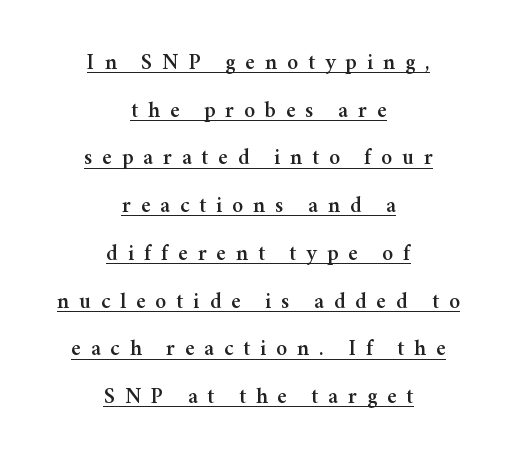
The image shows 22 px text type, upright; set centered, loose line spacing (2.17x), unusually wide letter spacing (+0.45 em), underlined.
